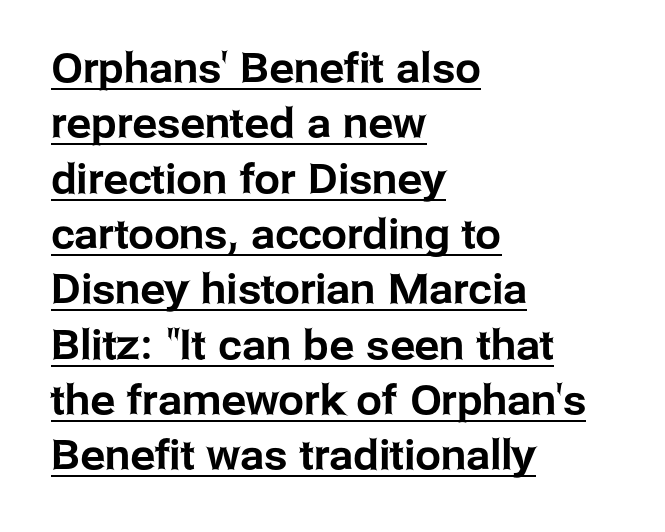
No extra tracking has been applied to these lines. How would I describe the line gaps? Plain and ordinary. This sample uses a sans-serif face. The passage shown is typed in a proportional face where columns would drift.
